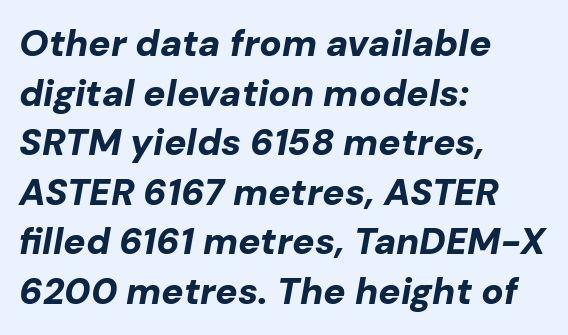
Q: Is the text bold? A: Yes.
Q: Is the text italic (slanted)? A: Yes, it leans right by about 10 degrees.
Q: Is the text underlined? A: No.
Q: How is the paragraph aligned? A: Left-aligned.
Q: Is the spacing between letters normal or unusually wide? A: Normal.
Q: Is the spacing between lines tight, normal or loose? A: Normal.
Q: Width (condensed, normal, or wide)? A: Normal.
Q: Stroke contrast? A: Low.
Q: x-height? A: Medium.
Q: Monospaced? A: No.
